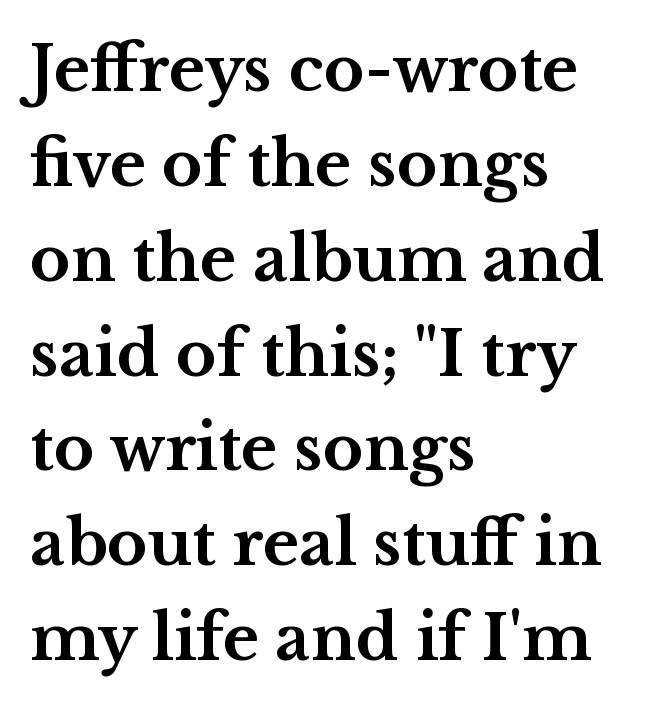
The image shows 62 px bold, wide serif type, upright; set left-aligned, normal line spacing (1.53x), normal letter spacing, not underlined; medium stroke contrast and a medium x-height.
